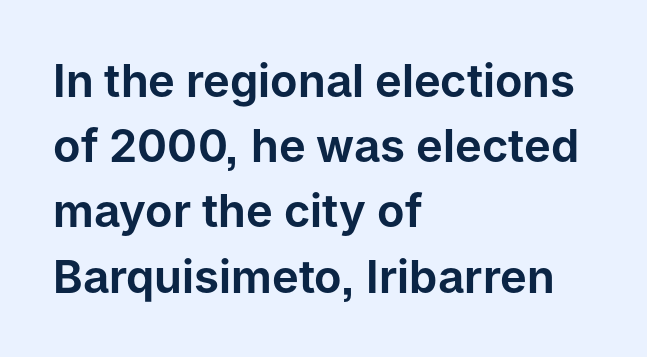
Q: Is the text italic (slanted)? A: No, it is upright.
Q: Is the typeface a serif or a sans-serif typeface? A: Sans-serif.
Q: Is the text underlined? A: No.
Q: How is the paragraph aligned? A: Left-aligned.
Q: Is the spacing between letters normal or unusually wide? A: Normal.
Q: Is the spacing between lines tight, normal or loose? A: Normal.
Q: Width (condensed, normal, or wide)? A: Normal.
Q: Stroke contrast? A: Low.
Q: x-height? A: Medium.
Q: Monospaced? A: No.
